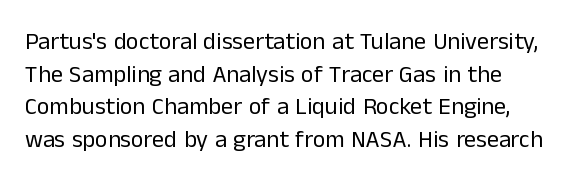
The image shows 24 px text type, upright; set normal line spacing (1.36x), normal letter spacing, not underlined.
